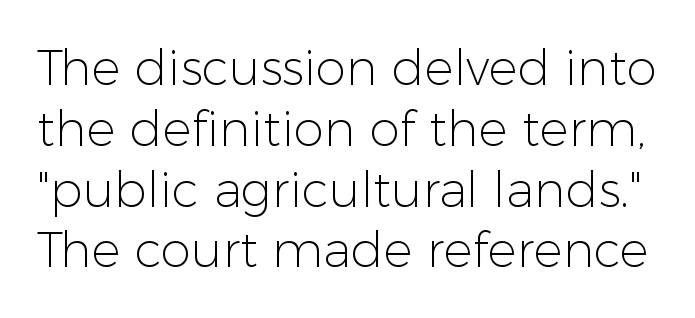
The text was rendered using a sans face with plain stroke endings. Posture: upright roman. The horizontal fit of the characters is conventional and even. Character widths vary here, with narrow letters taking less room than wide ones. The passage shown is not underscored anywhere. These glyphs show unthickened strokes, regular width or finer.
